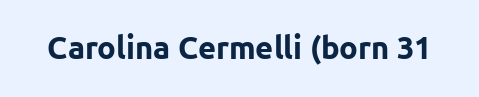
Q: Is the text bold? A: Yes.
Q: Is the text italic (slanted)? A: No, it is upright.
Q: Is the typeface a serif or a sans-serif typeface? A: Sans-serif.
Q: Is the text underlined? A: No.
Q: Is the spacing between letters normal or unusually wide? A: Normal.
Q: Width (condensed, normal, or wide)? A: Normal.
Q: Stroke contrast? A: Low.
Q: x-height? A: Medium.
Q: Monospaced? A: No.
